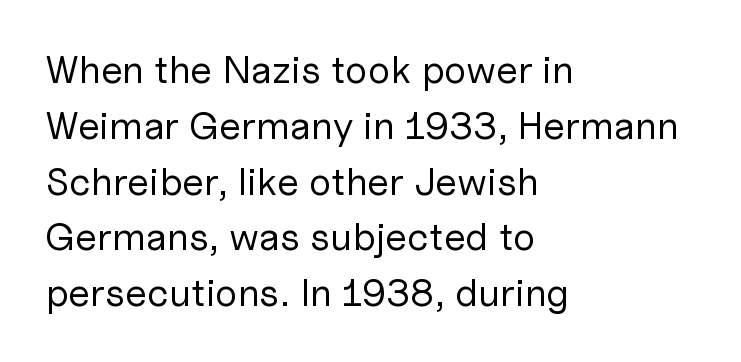
Q: Is the text bold? A: No.
Q: Is the text italic (slanted)? A: No, it is upright.
Q: Is the typeface a serif or a sans-serif typeface? A: Sans-serif.
Q: Is the text underlined? A: No.
Q: How is the paragraph aligned? A: Left-aligned.
Q: Is the spacing between letters normal or unusually wide? A: Normal.
Q: Is the spacing between lines tight, normal or loose? A: Normal.
Q: Width (condensed, normal, or wide)? A: Normal.
Q: Stroke contrast? A: Low.
Q: x-height? A: Medium.
Q: Monospaced? A: No.
